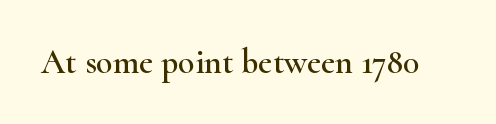
The lettering holds an erect, upright posture throughout. Characters follow at the spacing the type designer built in. Underline: absent. Here the designer chose a conventional face with non-uniform glyph widths.
